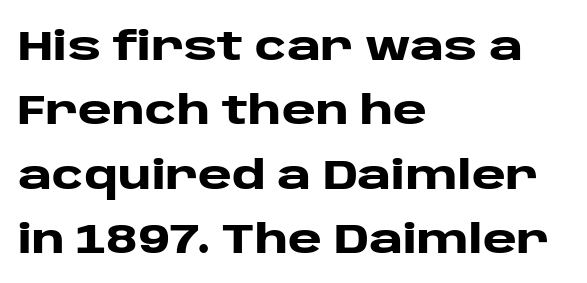
{"serif": "no", "italic": "no", "bold": "yes", "weight": "heavy", "width": "wide", "stroke_contrast": "low", "x_height": "large", "monospaced": "no", "underline": "no", "align": "left", "line_spacing": "normal", "line_spacing_ratio": 1.57, "letter_spacing": "normal", "letter_spacing_em": 0.0, "glyph_px": 41}
